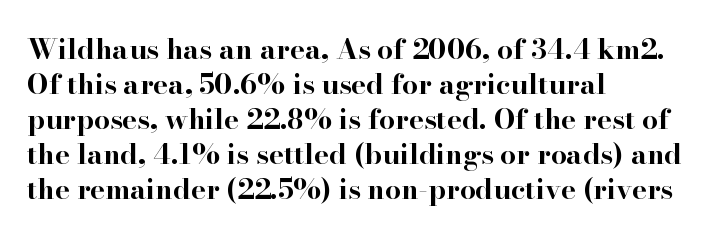
The image shows 28 px bold, wide serif type, upright; set left-aligned, normal line spacing (1.25x), normal letter spacing, not underlined; high stroke contrast and a small x-height.
